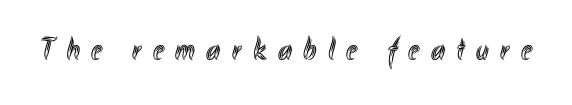
{"width": "condensed", "x_height": "small", "monospaced": "no", "underline": "no", "letter_spacing": "wide", "letter_spacing_em": 0.36, "glyph_px": 32}
